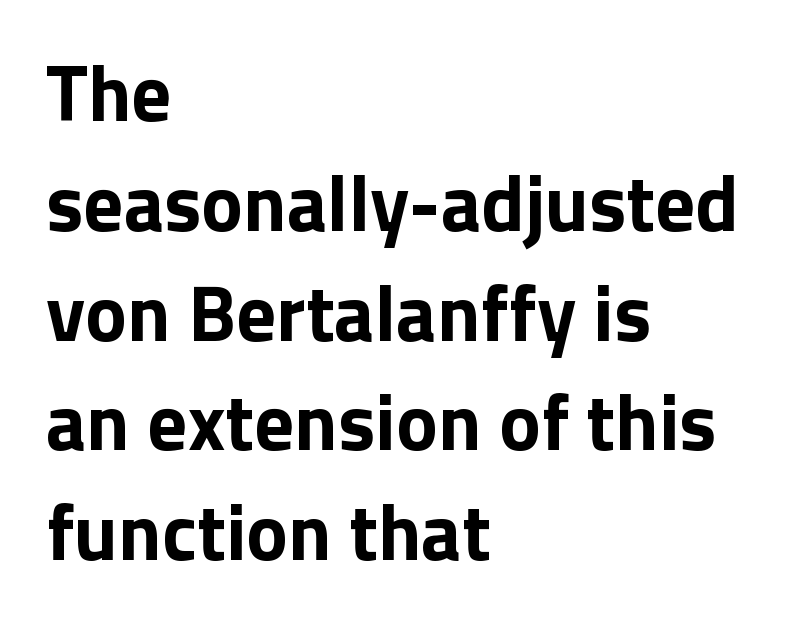
Q: Is the text bold? A: Yes.
Q: Is the text italic (slanted)? A: No, it is upright.
Q: Is the typeface a serif or a sans-serif typeface? A: Sans-serif.
Q: Is the text underlined? A: No.
Q: How is the paragraph aligned? A: Left-aligned.
Q: Is the spacing between letters normal or unusually wide? A: Normal.
Q: Is the spacing between lines tight, normal or loose? A: Normal.
Q: Width (condensed, normal, or wide)? A: Normal.
Q: Stroke contrast? A: Low.
Q: x-height? A: Medium.
Q: Monospaced? A: No.
